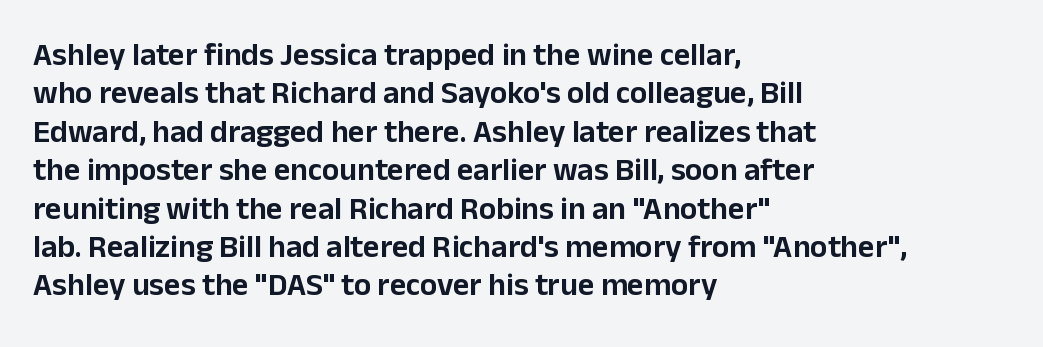
Observe the absence of serifs on each vertical stroke in this sample. Underline: absent. Ordinary non-slanted type is in use. Reading down the block, your eye returns to a fixed left position each line. The face used here is proportionally spaced, like ordinary book or web type.
